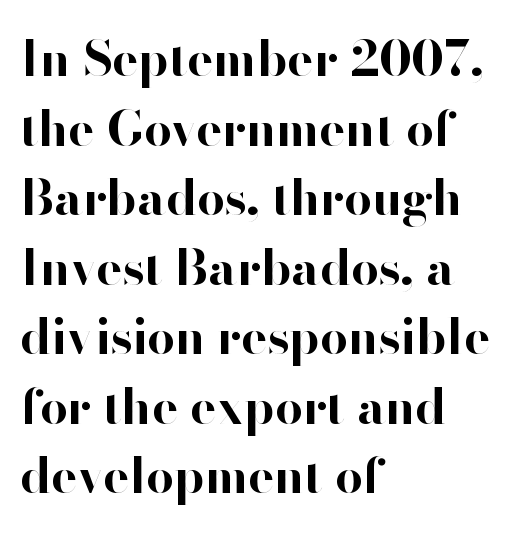
The paragraph has a hard left edge and a soft right edge. Does extra space separate the letters? No, they use regular spacing. Regular leading. Unlike italic type, these characters show no tilt at all. The foot of each line stays bare and open.
